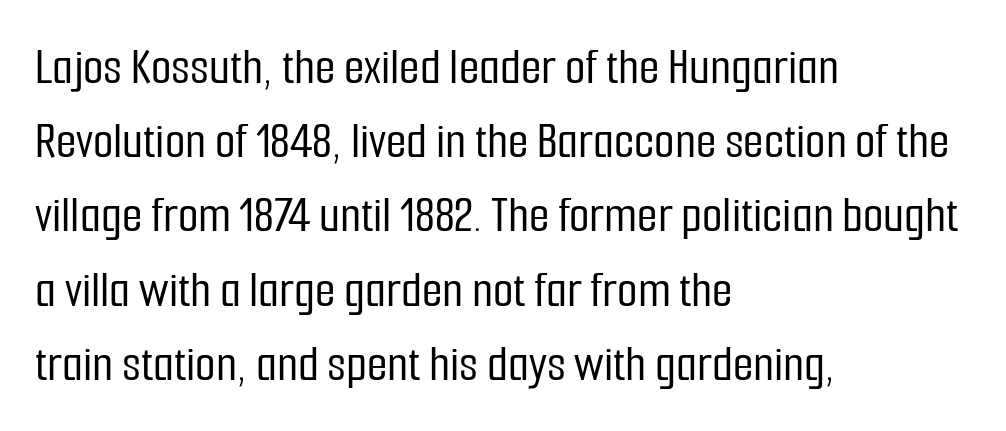
{"serif": "no", "italic": "no", "width": "condensed", "stroke_contrast": "low", "x_height": "medium", "monospaced": "no", "underline": "no", "align": "left", "line_spacing": "normal", "line_spacing_ratio": 1.4, "letter_spacing": "normal", "letter_spacing_em": 0.0, "glyph_px": 53}
